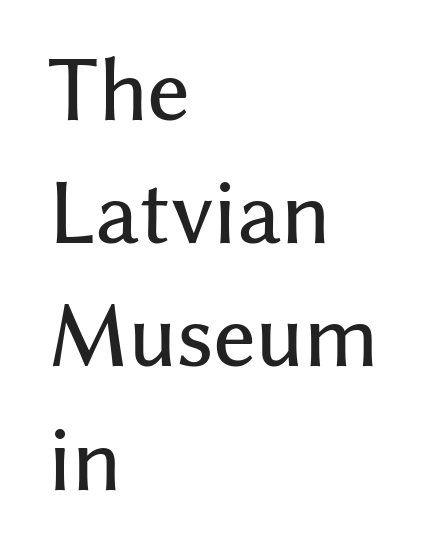
The image shows 80 px sans-serif type, upright; set left-aligned, normal line spacing (1.54x), normal letter spacing, not underlined; medium stroke contrast and a medium x-height.
